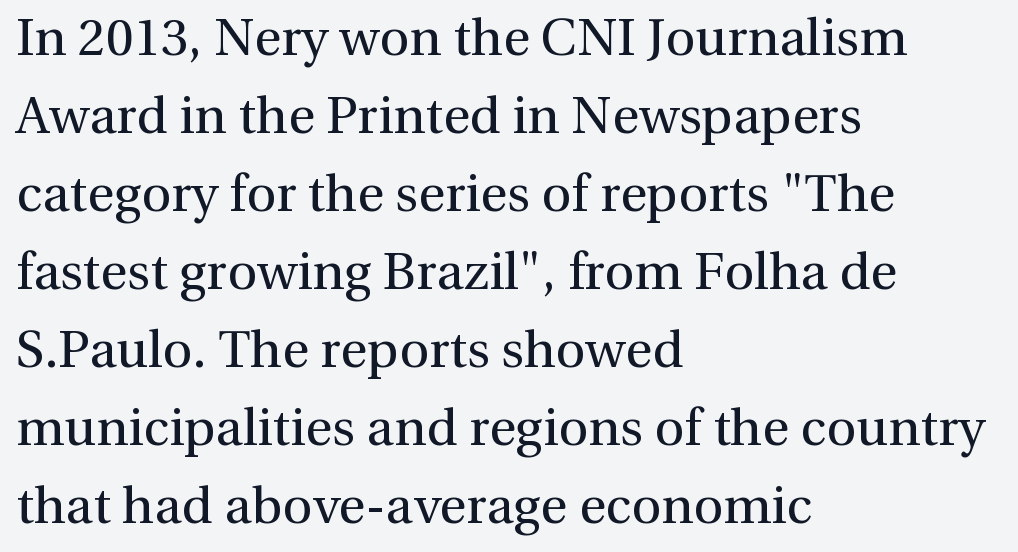
{"serif": "yes", "italic": "no", "bold": "no", "weight": "regular", "width": "normal", "x_height": "medium", "monospaced": "no", "underline": "no", "align": "left", "line_spacing": "normal", "line_spacing_ratio": 1.5, "letter_spacing": "normal", "letter_spacing_em": 0.0, "glyph_px": 52}
